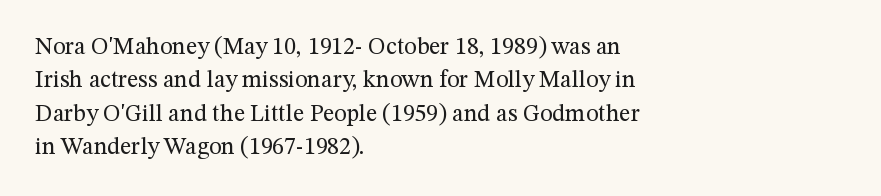
{"italic": "no", "bold": "no", "underline": "no", "align": "left", "line_spacing": "normal", "line_spacing_ratio": 1.39, "letter_spacing": "normal", "letter_spacing_em": 0.0, "glyph_px": 24}
